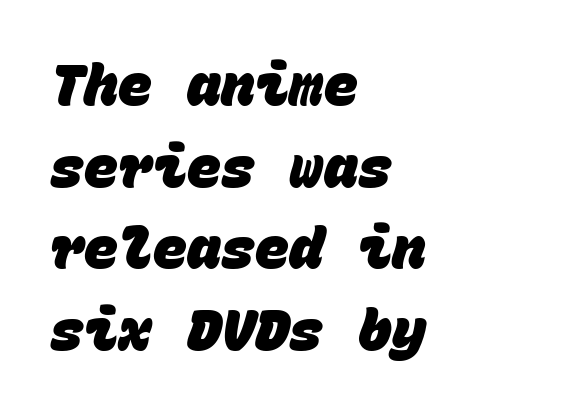
The image shows 57 px heavy sans-serif type, monospaced; set left-aligned, normal line spacing (1.43x), normal letter spacing, not underlined; low stroke contrast and a large x-height.
